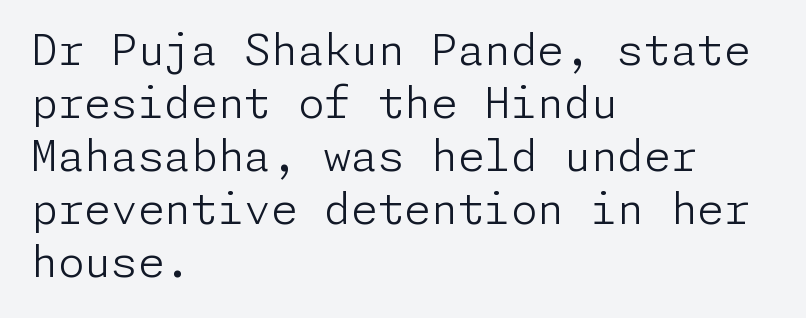
{"serif": "no", "italic": "no", "bold": "no", "weight": "light", "width": "normal", "stroke_contrast": "low", "x_height": "medium", "underline": "no", "align": "left", "line_spacing_ratio": 1.23, "letter_spacing": "normal", "letter_spacing_em": 0.0, "glyph_px": 43}
